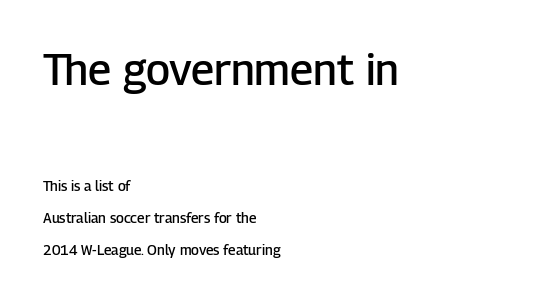
Q: Is the text bold? A: Semi-bold.
Q: Is the text italic (slanted)? A: No, it is upright.
Q: Is the typeface a serif or a sans-serif typeface? A: Sans-serif.
Q: Is the text underlined? A: No.
Q: How is the paragraph aligned? A: Left-aligned.
Q: Is the spacing between letters normal or unusually wide? A: Normal.
Q: Is the spacing between lines tight, normal or loose? A: Loose.
Q: Which block of text is set in a larger size, the first (top) or the second (bottom)? A: The first (top) one.
Q: Width (condensed, normal, or wide)? A: Normal.
Q: Stroke contrast? A: Low.
Q: x-height? A: Medium.
Q: Monospaced? A: No.
